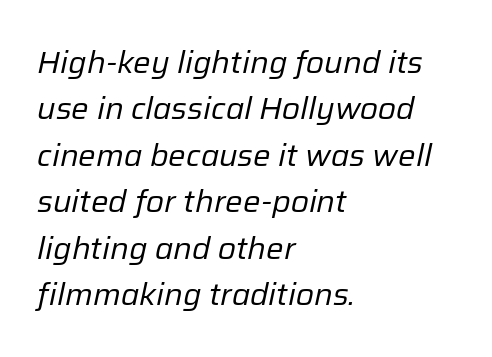
The image shows 31 px regular-weight type, italic (leaning right); set left-aligned, normal line spacing (1.5x), normal letter spacing, not underlined; low stroke contrast and a medium x-height.
